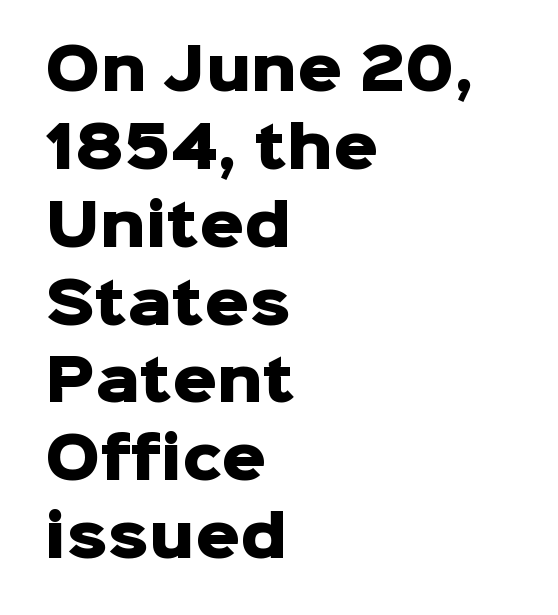
Words appear dense and cohesive because spacing is normal. The text was rendered using a sans face with plain stroke endings. The baseline area is clear. The rendering uses a moderate line-height, typical for paragraphs.
